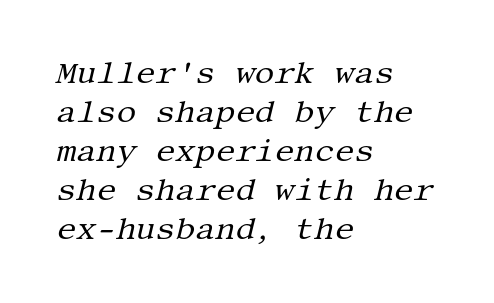
{"serif": "yes", "italic": "yes", "lean": "right", "slant_degrees": 13, "bold": "no", "weight": "regular", "width": "normal", "stroke_contrast": "medium", "x_height": "large", "underline": "no", "align": "left", "line_spacing": "normal", "line_spacing_ratio": 1.26, "letter_spacing": "normal", "letter_spacing_em": 0.0, "glyph_px": 31}
